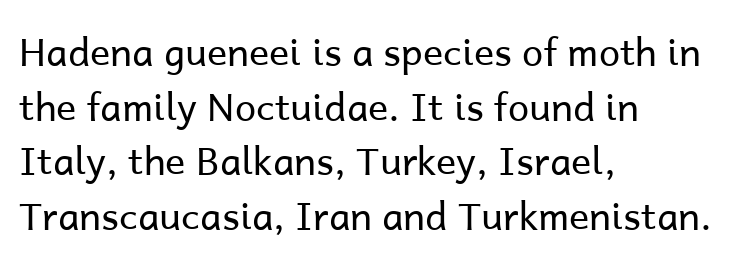
Do the letters lean? They stand straight. The rows are spaced the way most documents space them. Summary of weight: not heavy and not bold. Is this a fixed-width face? No — the glyphs have proportional, varying widths.
